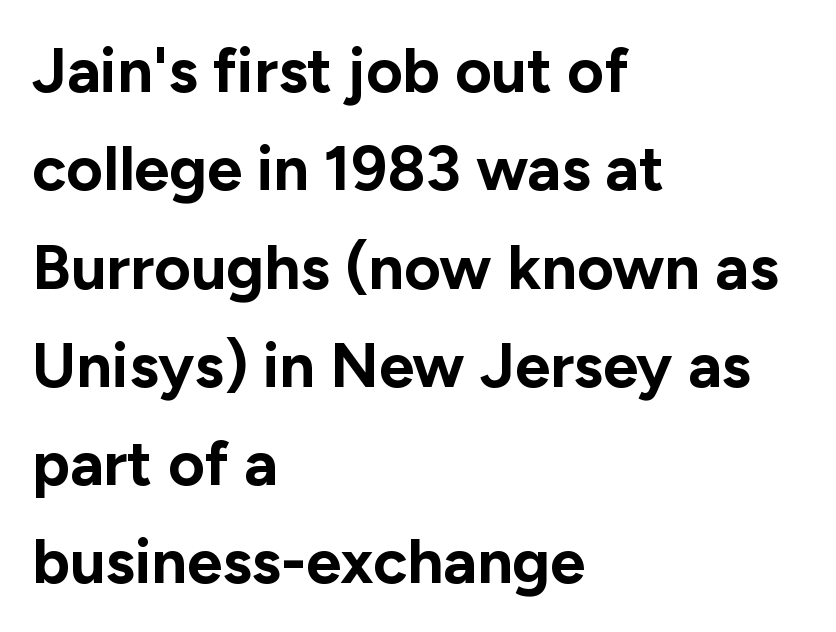
Do the letters lean? They stand straight. The rendering uses natural spacing where letterforms have individual widths. Decoration check: the copy has no underline. A dark, heavy texture on the line: the type is bold. Does the copy run flush right? No — it runs flush left. Observe the ordinary spacing: letters are neighbours, not strangers.
